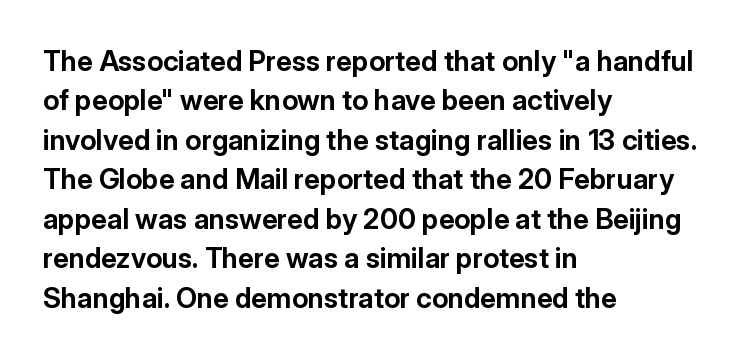
{"serif": "no", "italic": "no", "bold": "yes", "weight": "bold", "width": "normal", "stroke_contrast": "low", "x_height": "medium", "monospaced": "no", "underline": "no", "align": "left", "line_spacing": "normal", "line_spacing_ratio": 1.41, "letter_spacing": "normal", "letter_spacing_em": 0.0, "glyph_px": 28}
